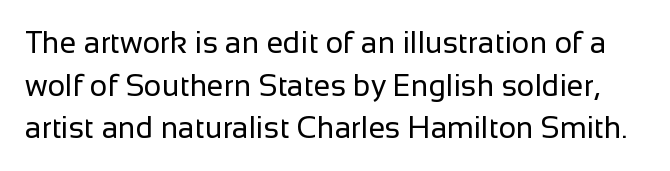
Q: Is the text bold? A: No.
Q: Is the text italic (slanted)? A: No, it is upright.
Q: Is the typeface a serif or a sans-serif typeface? A: Sans-serif.
Q: Is the text underlined? A: No.
Q: Is the spacing between letters normal or unusually wide? A: Normal.
Q: Is the spacing between lines tight, normal or loose? A: Normal.
Q: Width (condensed, normal, or wide)? A: Normal.
Q: Stroke contrast? A: Low.
Q: x-height? A: Medium.
Q: Monospaced? A: No.
